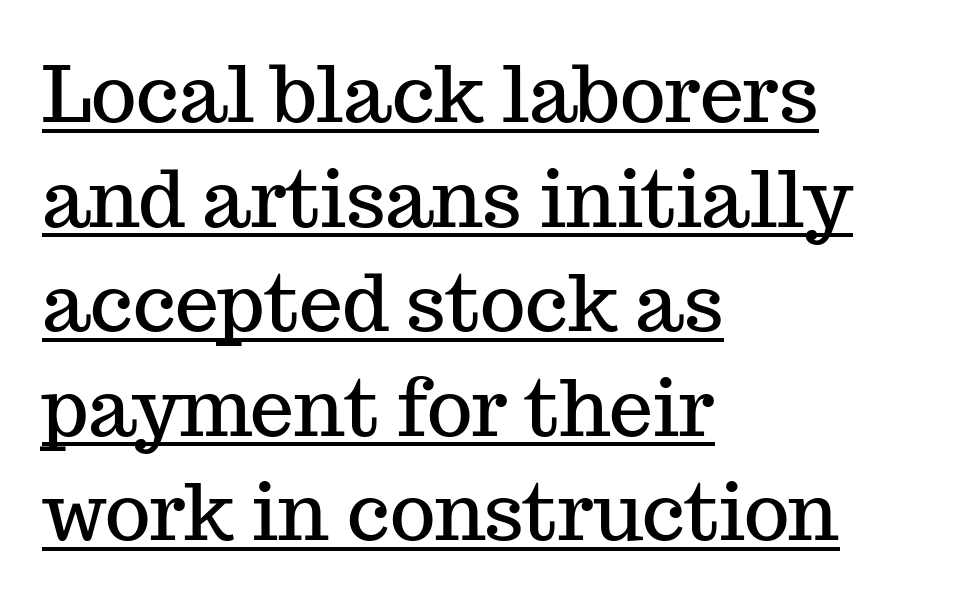
Looks like regular typesetting: each glyph gets only the width it needs. Compared with typical body copy, the letter spacing here is the same. Posture: upright roman. Does the copy run flush right? No — it runs flush left. Notice how a bar underscores the lettering throughout.
